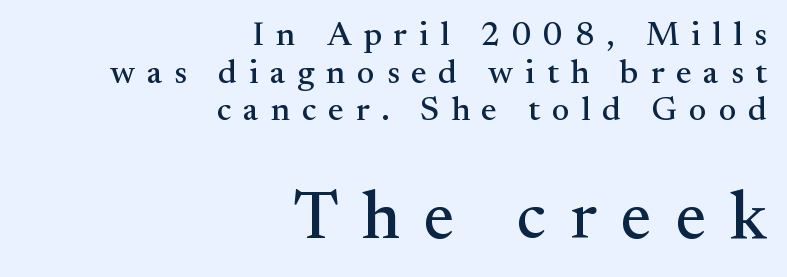
{"serif": "yes", "italic": "no", "width": "normal", "stroke_contrast": "medium", "x_height": "small", "monospaced": "no", "underline": "no", "align": "right", "line_spacing": "tight", "line_spacing_ratio": 1.11, "letter_spacing": "wide", "letter_spacing_em": 0.35, "larger_block": "second", "size_ratio": 2.0, "glyph_px": 68}
